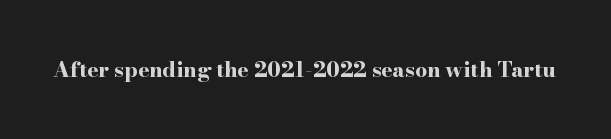
Q: Is the text bold? A: Yes.
Q: Is the text italic (slanted)? A: No, it is upright.
Q: Is the text underlined? A: No.
Q: Is the spacing between letters normal or unusually wide? A: Normal.
